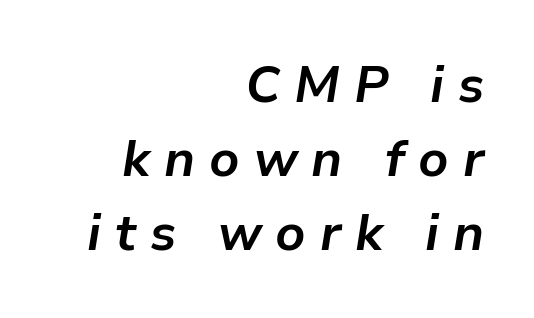
{"italic": "yes", "lean": "right", "slant_degrees": 9, "bold": "yes", "weight": "bold", "width": "normal", "stroke_contrast": "low", "x_height": "medium", "monospaced": "no", "underline": "no", "align": "right", "line_spacing": "normal", "line_spacing_ratio": 1.45, "letter_spacing": "wide", "letter_spacing_em": 0.27, "glyph_px": 51}
